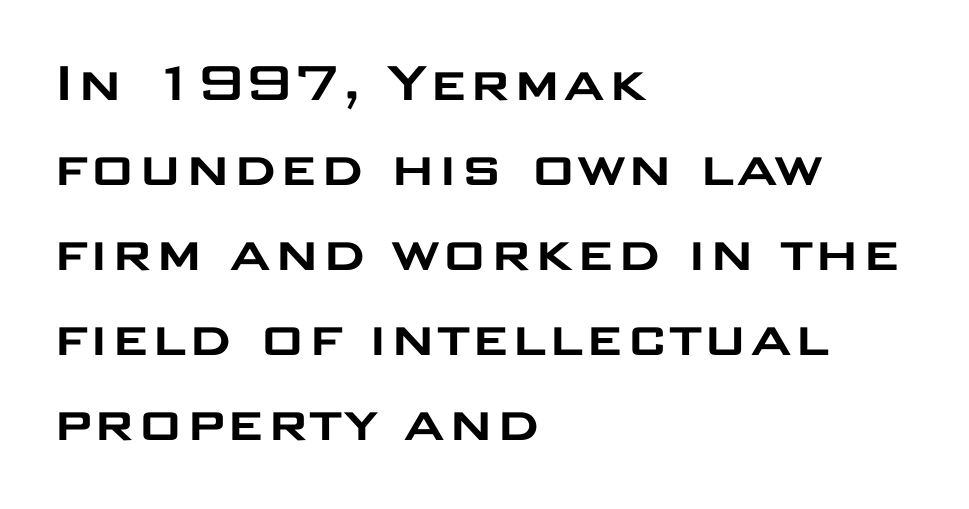
Q: Is the text italic (slanted)? A: No, it is upright.
Q: Is the typeface a serif or a sans-serif typeface? A: Sans-serif.
Q: Is the text underlined? A: No.
Q: How is the paragraph aligned? A: Left-aligned.
Q: Is the spacing between letters normal or unusually wide? A: Normal.
Q: Is the spacing between lines tight, normal or loose? A: Normal.
Q: Width (condensed, normal, or wide)? A: Wide.
Q: Stroke contrast? A: Low.
Q: x-height? A: Large.
Q: Monospaced? A: No.
